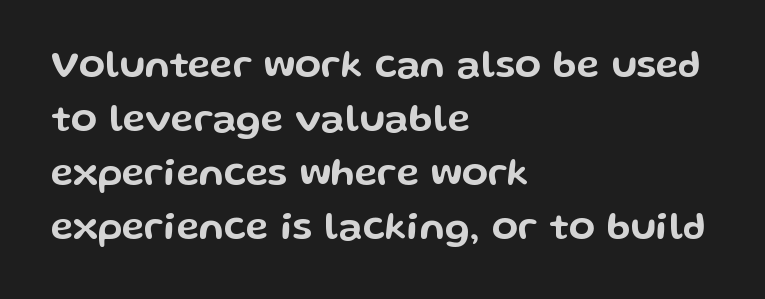
{"serif": "no", "italic": "no", "width": "wide", "stroke_contrast": "low", "x_height": "medium", "monospaced": "no", "underline": "no", "align": "left", "line_spacing": "normal", "line_spacing_ratio": 1.42, "letter_spacing": "normal", "letter_spacing_em": 0.0, "glyph_px": 38}
